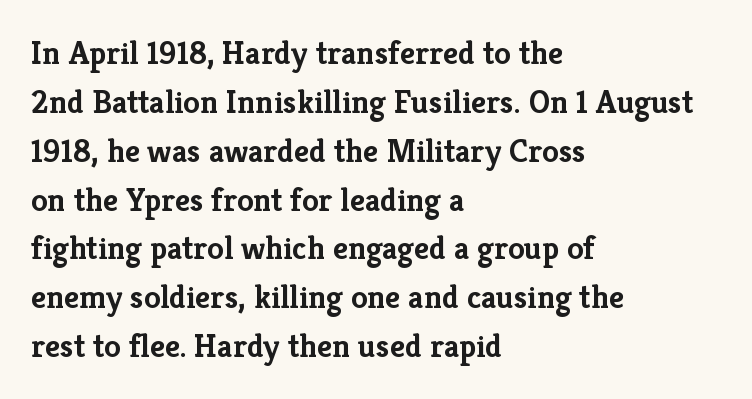
Nobody drew a line under any word here. Check where the strokes stop: tiny serifs finish them off. You could not count columns in this text — the font is proportionally spaced. Caption: multi-line text, flush left, ragged right.
